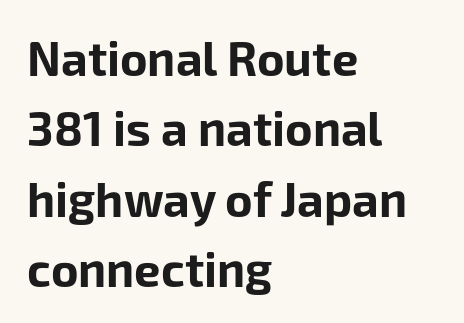
The image shows 47 px bold sans-serif type, upright; set left-aligned, normal line spacing (1.5x), normal letter spacing, not underlined; low stroke contrast and a medium x-height.
